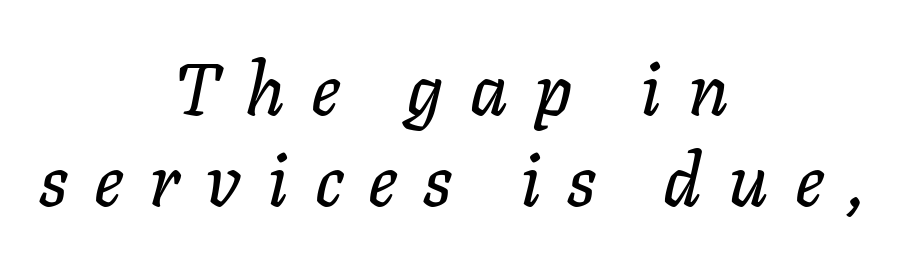
The image shows 73 px text type, italic (leaning right); set centered, line spacing 1.24x, unusually wide letter spacing (+0.36 em), not underlined; low stroke contrast and a medium x-height.
